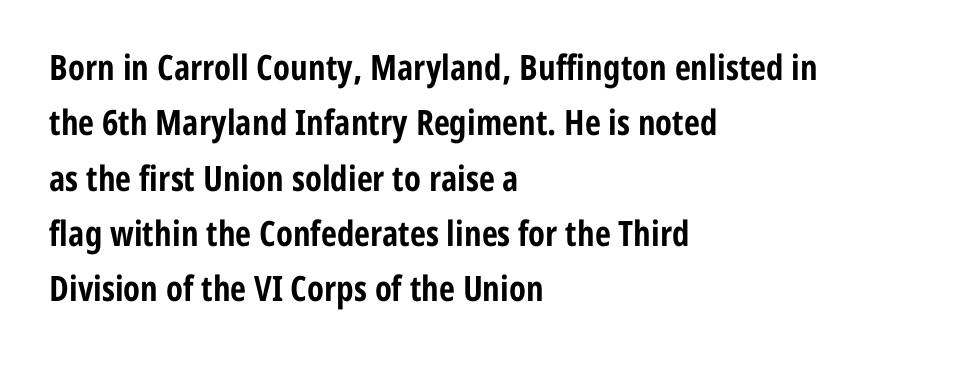
Q: Is the text bold? A: Yes.
Q: Is the text italic (slanted)? A: No, it is upright.
Q: Is the typeface a serif or a sans-serif typeface? A: Sans-serif.
Q: Is the text underlined? A: No.
Q: How is the paragraph aligned? A: Left-aligned.
Q: Is the spacing between letters normal or unusually wide? A: Normal.
Q: Is the spacing between lines tight, normal or loose? A: Normal.
Q: Width (condensed, normal, or wide)? A: Condensed.
Q: Stroke contrast? A: Low.
Q: x-height? A: Medium.
Q: Monospaced? A: No.
